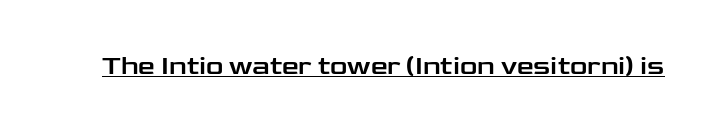
Q: Is the text italic (slanted)? A: No, it is upright.
Q: Is the text underlined? A: Yes.
Q: Is the spacing between letters normal or unusually wide? A: Normal.
